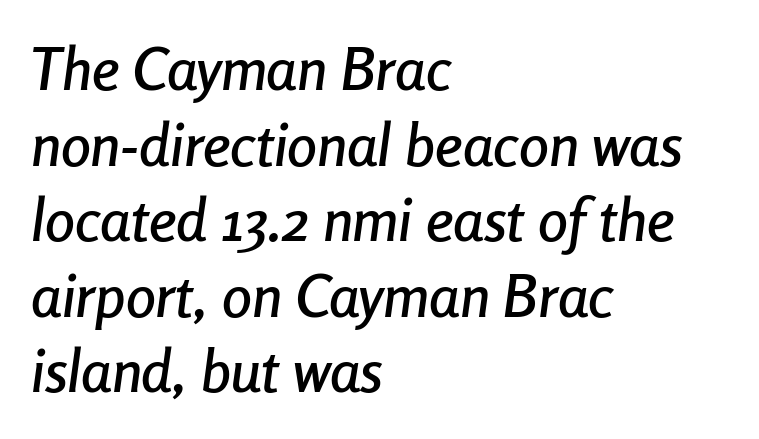
In terms of letterspacing, this is plain default setting. Every character sits at an angle, as italics do. These lines are rendered in a variable-pitch font. Short and long lines alike share a common starting point at left. The baseline area is clear.
